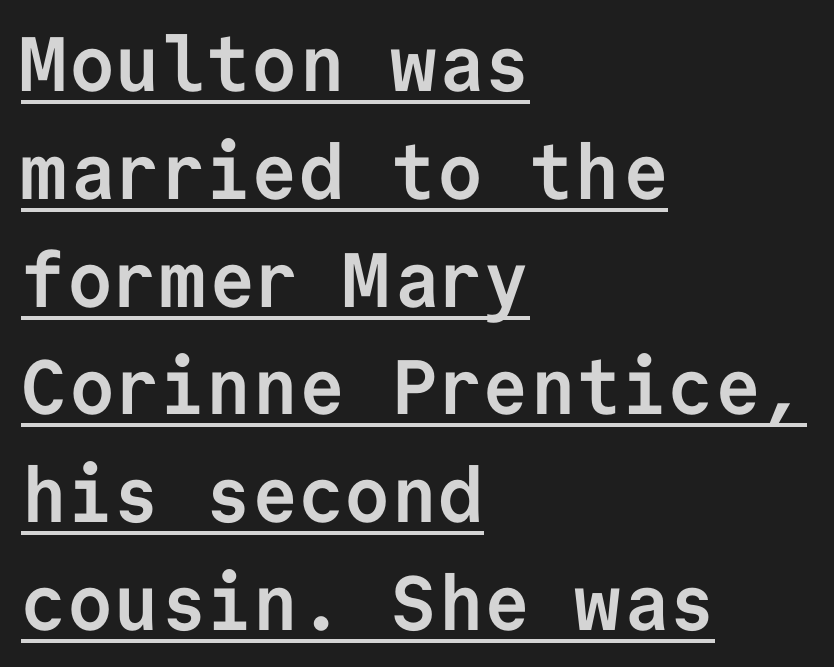
The image shows 77 px semibold sans-serif type, upright, monospaced; set left-aligned, normal line spacing (1.4x), normal letter spacing, underlined; low stroke contrast and a medium x-height.
